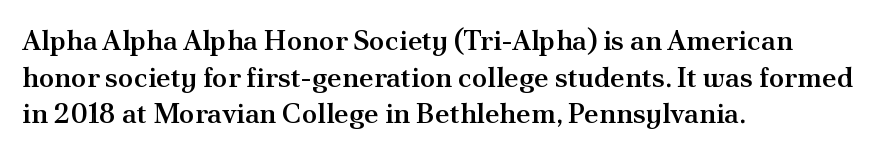
{"serif": "yes", "italic": "no", "bold": "semi", "weight": "semibold", "width": "normal", "stroke_contrast": "medium", "x_height": "small", "monospaced": "no", "underline": "no", "align": "left", "line_spacing": "normal", "line_spacing_ratio": 1.31, "letter_spacing": "normal", "letter_spacing_em": 0.0, "glyph_px": 28}
